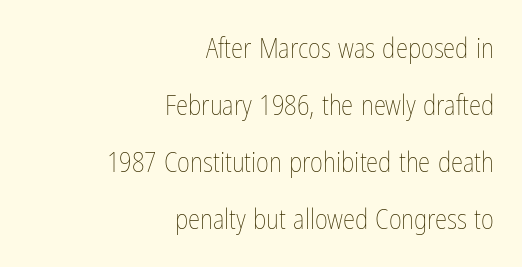
The image shows 28 px thin, condensed type, upright; set right-aligned, loose line spacing (2.04x), normal letter spacing, not underlined; low stroke contrast and a medium x-height.
